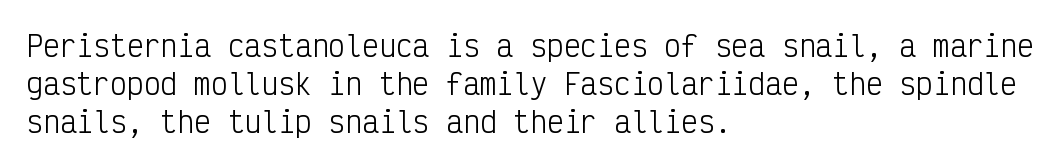
The passage shown has conventional tracking throughout. This block has exactly the height ordinary leading produces. Check under the words: just untouched page. Line starts are locked; line ends wander. Think of a typewriter: that constant character pitch is what you see here.
